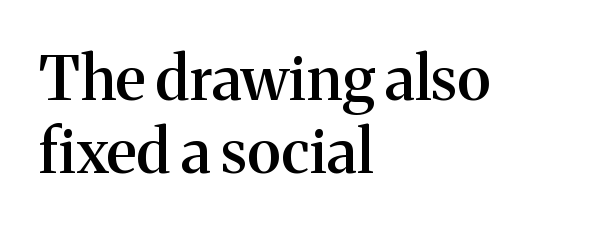
{"serif": "yes", "italic": "no", "bold": "semi", "weight": "semibold", "width": "normal", "stroke_contrast": "medium", "x_height": "medium", "monospaced": "no", "underline": "no", "align": "left", "line_spacing_ratio": 1.2, "letter_spacing": "normal", "letter_spacing_em": 0.0, "glyph_px": 61}
